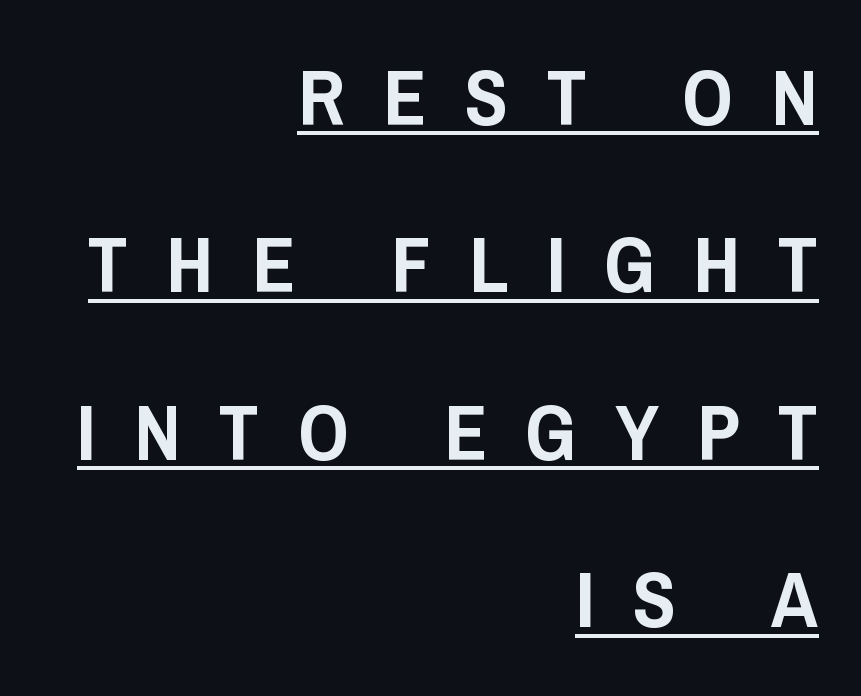
{"serif": "no", "italic": "no", "width": "condensed", "stroke_contrast": "low", "x_height": "large", "monospaced": "no", "underline": "yes", "align": "right", "line_spacing": "loose", "line_spacing_ratio": 2.12, "letter_spacing": "wide", "letter_spacing_em": 0.49, "glyph_px": 79}
